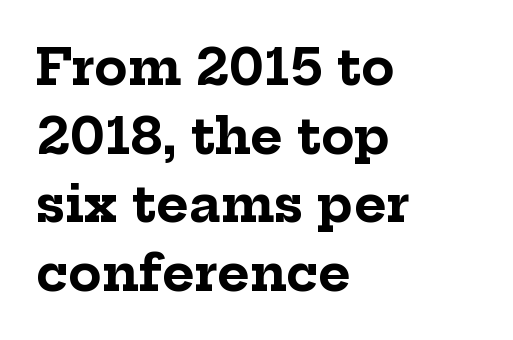
Q: Is the text bold? A: Yes.
Q: Is the text italic (slanted)? A: No, it is upright.
Q: Is the typeface a serif or a sans-serif typeface? A: Serif.
Q: Is the text underlined? A: No.
Q: How is the paragraph aligned? A: Left-aligned.
Q: Is the spacing between letters normal or unusually wide? A: Normal.
Q: Is the spacing between lines tight, normal or loose? A: Normal.
Q: Width (condensed, normal, or wide)? A: Normal.
Q: Stroke contrast? A: Low.
Q: x-height? A: Medium.
Q: Monospaced? A: No.
